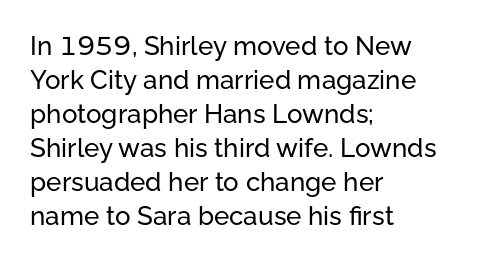
The passage is arranged the way most books set body copy — flush left. This is roman type, the default non-slanted kind. The rows are spaced the way most documents space them. The letterforms sit shoulder to shoulder at normal distance. Honestly, there is no underline to notice here at all.
